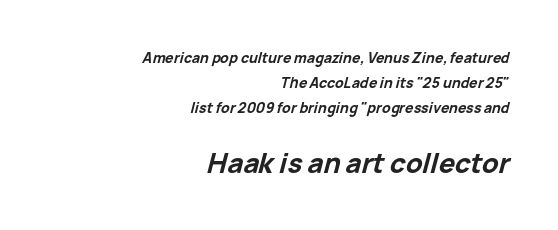
{"italic": "yes", "lean": "right", "slant_degrees": 15, "bold": "yes", "underline": "no", "align": "right", "line_spacing_ratio": 1.77, "letter_spacing": "normal", "letter_spacing_em": 0.0, "larger_block": "second", "size_ratio": 1.93, "glyph_px": 27}
